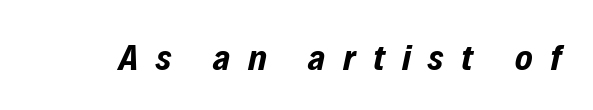
{"italic": "yes", "lean": "right", "slant_degrees": 12, "bold": "yes", "weight": "bold", "width": "condensed", "stroke_contrast": "low", "x_height": "medium", "monospaced": "no", "underline": "no", "letter_spacing": "wide", "letter_spacing_em": 0.47, "glyph_px": 37}
